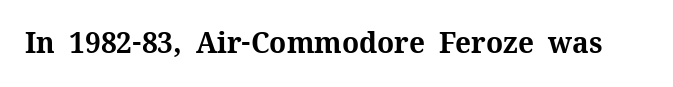
{"serif": "yes", "italic": "no", "bold": "yes", "weight": "bold", "width": "normal", "stroke_contrast": "medium", "x_height": "medium", "monospaced": "no", "underline": "no", "letter_spacing": "normal", "letter_spacing_em": 0.0, "glyph_px": 28}
